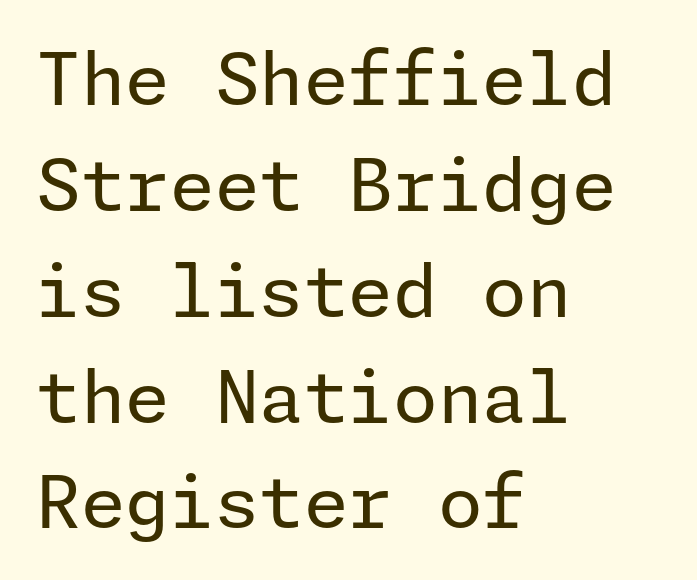
{"serif": "no", "italic": "no", "bold": "no", "weight": "regular", "width": "normal", "stroke_contrast": "low", "x_height": "medium", "underline": "no", "align": "left", "line_spacing": "normal", "line_spacing_ratio": 1.47, "letter_spacing": "normal", "letter_spacing_em": 0.0, "glyph_px": 72}
